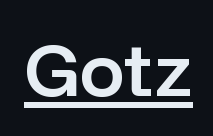
Nothing sits at the stroke ends, so this counts as sans-serif. What weight is shown? A semibold, between regular and bold. Italic? Not at all — the glyphs are vertical. The sample's only ornament is a line tracing under the words. Each letter keeps its own natural width here, so spacing adapts to shape.
